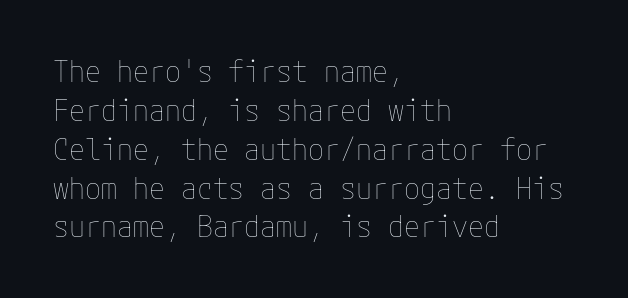
{"italic": "no", "bold": "no", "weight": "thin", "width": "normal", "stroke_contrast": "low", "x_height": "medium", "underline": "no", "align": "left", "line_spacing": "normal", "line_spacing_ratio": 1.34, "letter_spacing": "normal", "letter_spacing_em": 0.0, "glyph_px": 29}
